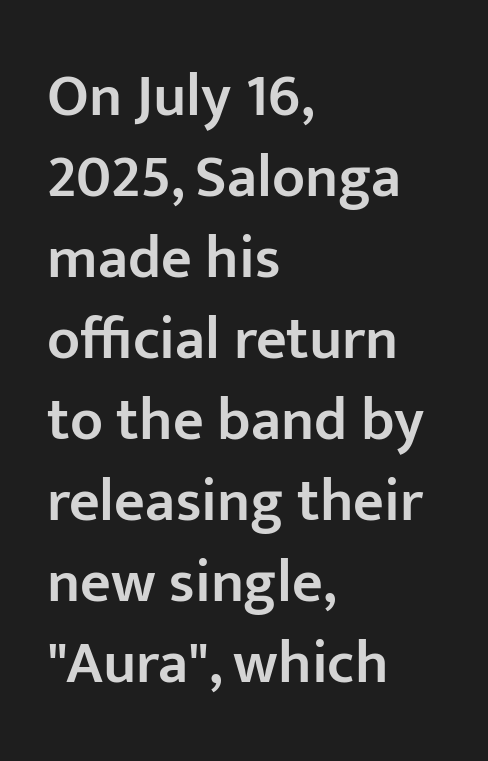
The tracking reads as untouched default to a designer's eye. These lines carry some extra weight — a demibold, not a full bold. The rows are spaced the way most documents space them. Check where the strokes stop: nothing finishes them off — pure sans. If you drew a line through each stem, it would be perfectly vertical. Do the characters align in a grid? No, the font is proportional.
